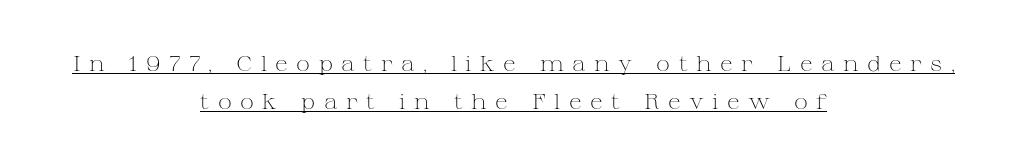
Decoration check: the copy is underlined. Weight class: somewhere from thin through regular. The specimen reads as upright at a glance. In terms of letterspacing, this is a distinctly airy, spread setting. Compared with a flush-left layout, this one balances lines on the center instead.
